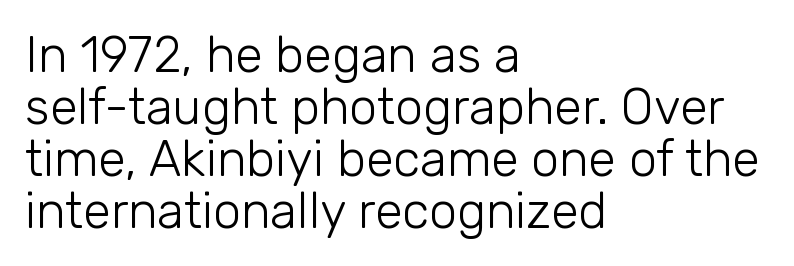
Ordinary non-slanted type is in use. Ink coverage per letter is moderate at most. Is the letter spacing exaggerated? No — it looks like the ordinary default. Compared with typical paragraphs, the rows here are closer together. The glyphs are unaccompanied by any horizontal stroke below them.
